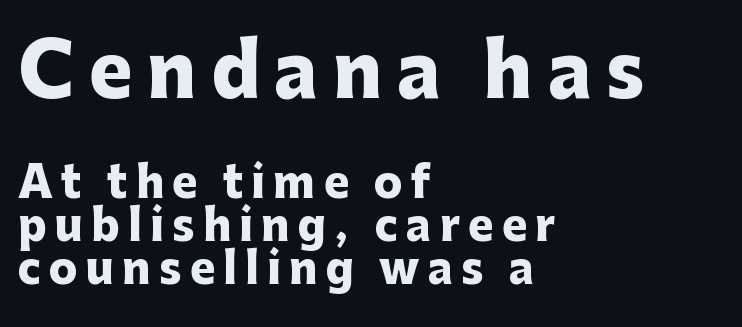
The passage is arranged the way most books set body copy — flush left. You can tell it's not italic because the verticals are truly vertical. Rows of type sit shoulder to shoulder in the vertical direction. A typesetter would call this proportional, since set widths differ per character. In this sample the first text group is rendered at the bigger scale.
